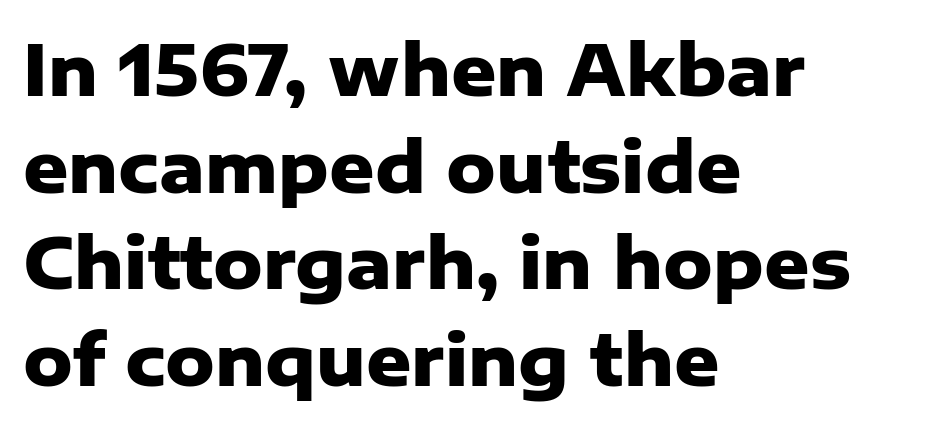
Standard letterfit; no display-style spreading of the glyphs. Teacher's note: observe the even left margin — that is flush-left alignment. The line-height multiplier appears to be the usual default. Only glyphs here, with clear space below each row. Grotesque or geometric, the face here clearly has no serifs.
